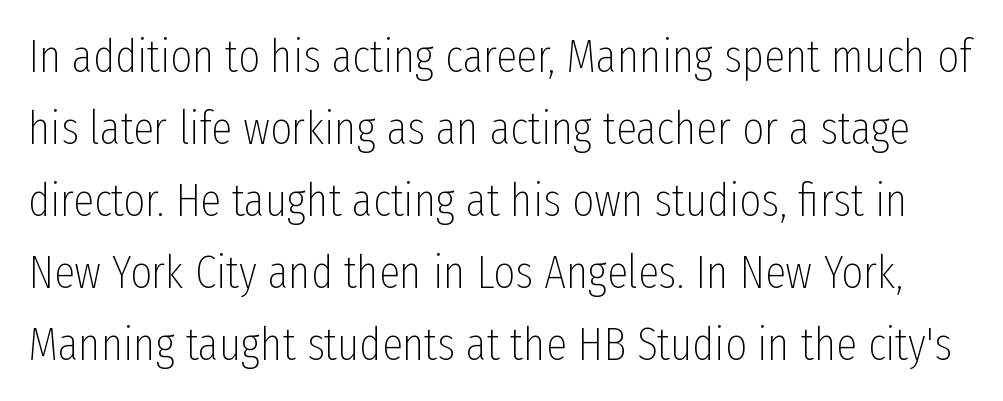
The image shows 47 px thin, condensed sans-serif type, upright; set normal line spacing (1.53x), normal letter spacing, not underlined; low stroke contrast and a medium x-height.
